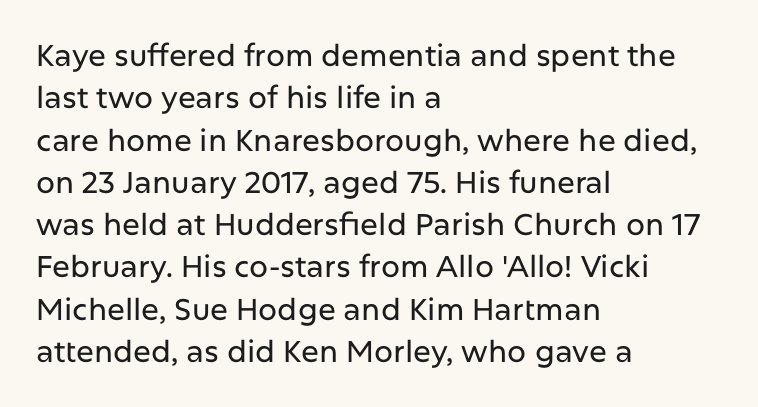
Q: Is the text italic (slanted)? A: No, it is upright.
Q: Is the typeface a serif or a sans-serif typeface? A: Sans-serif.
Q: Is the text underlined? A: No.
Q: How is the paragraph aligned? A: Left-aligned.
Q: Is the spacing between letters normal or unusually wide? A: Normal.
Q: Is the spacing between lines tight, normal or loose? A: Normal.
Q: Width (condensed, normal, or wide)? A: Normal.
Q: Stroke contrast? A: Low.
Q: x-height? A: Medium.
Q: Monospaced? A: No.
